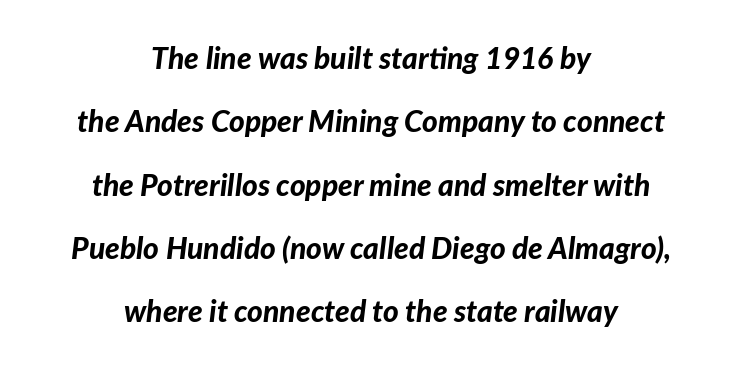
The image shows 30 px bold type, italic (leaning right); set centered, loose line spacing (2.11x), normal letter spacing, not underlined; low stroke contrast and a medium x-height.
